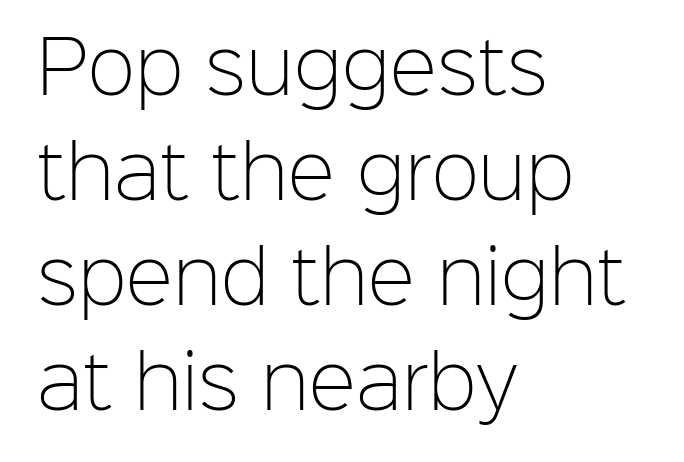
Q: Is the text bold? A: No.
Q: Is the text italic (slanted)? A: No, it is upright.
Q: Is the typeface a serif or a sans-serif typeface? A: Sans-serif.
Q: Is the text underlined? A: No.
Q: How is the paragraph aligned? A: Left-aligned.
Q: Is the spacing between letters normal or unusually wide? A: Normal.
Q: Is the spacing between lines tight, normal or loose? A: Normal.
Q: Width (condensed, normal, or wide)? A: Normal.
Q: Stroke contrast? A: Low.
Q: x-height? A: Medium.
Q: Monospaced? A: No.
